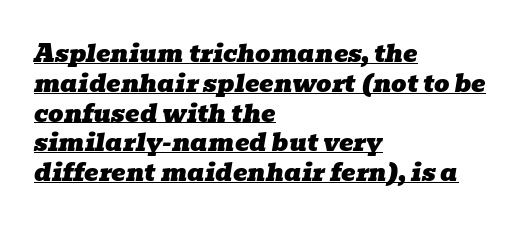
The image shows 24 px text type, italic (leaning right); set left-aligned, line spacing 1.24x, normal letter spacing, underlined.
